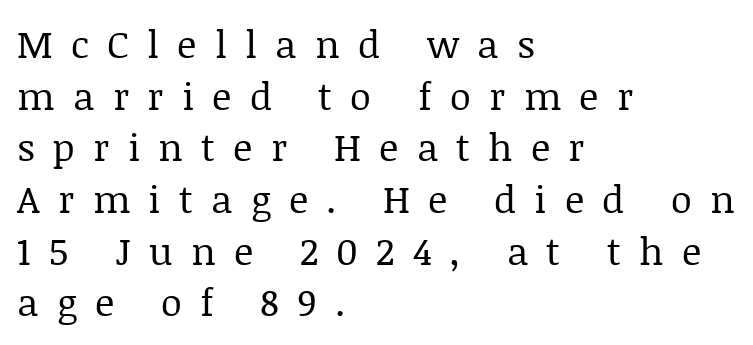
{"serif": "yes", "italic": "no", "bold": "no", "weight": "regular", "width": "normal", "stroke_contrast": "low", "x_height": "large", "monospaced": "no", "underline": "no", "align": "left", "line_spacing": "normal", "line_spacing_ratio": 1.36, "letter_spacing": "wide", "letter_spacing_em": 0.48, "glyph_px": 38}
